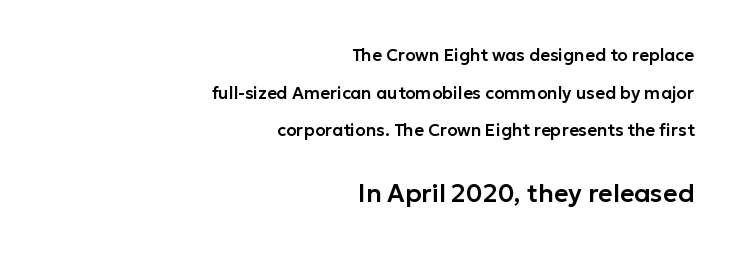
Q: Is the text italic (slanted)? A: No, it is upright.
Q: Is the text underlined? A: No.
Q: How is the paragraph aligned? A: Right-aligned.
Q: Is the spacing between letters normal or unusually wide? A: Normal.
Q: Is the spacing between lines tight, normal or loose? A: Loose.
Q: Which block of text is set in a larger size, the first (top) or the second (bottom)? A: The second (bottom) one.
